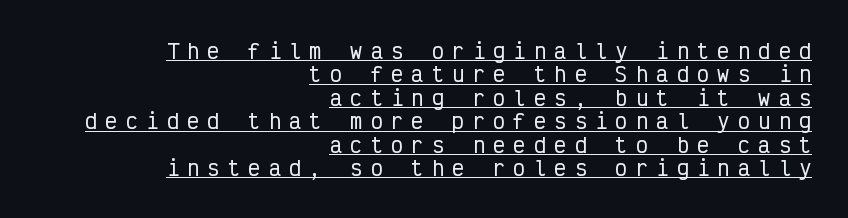
One-word summary of the alignment: right. You can see a thin bar hugging the bottom of the glyphs. This is the regular roman posture of the typeface. Between one letter and the next there's a generous, obvious gap.
